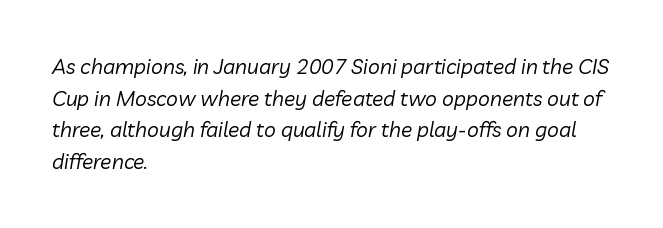
{"italic": "yes", "lean": "right", "slant_degrees": 10, "bold": "no", "underline": "no", "align": "left", "line_spacing": "normal", "line_spacing_ratio": 1.51, "letter_spacing": "normal", "letter_spacing_em": 0.0, "glyph_px": 21}
